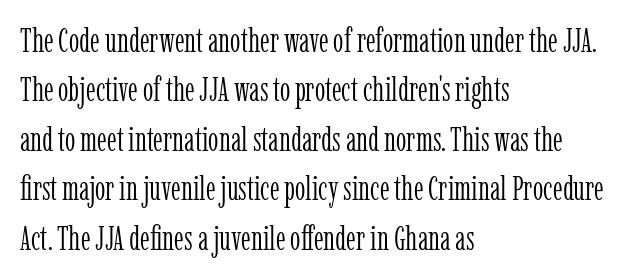
The image shows 33 px light, condensed serif type, upright; set left-aligned, normal line spacing (1.5x), normal letter spacing, not underlined; low stroke contrast and a medium x-height.
